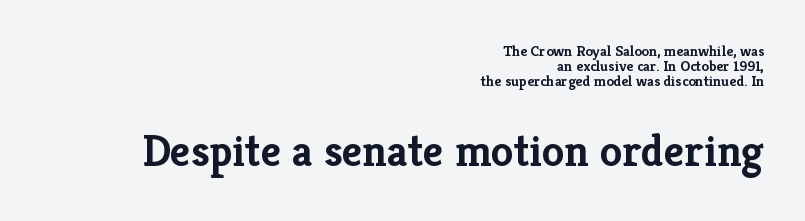
The image shows 45 px semibold serif type, upright; set right-aligned, tight line spacing (1.01x), normal letter spacing, not underlined; the second (bottom) block is 3.0x larger; low stroke contrast and a medium x-height.
